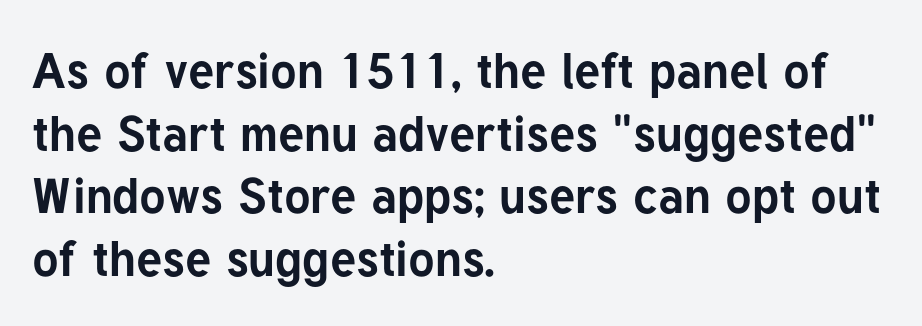
Q: Is the text bold? A: Yes.
Q: Is the text italic (slanted)? A: No, it is upright.
Q: Is the typeface a serif or a sans-serif typeface? A: Sans-serif.
Q: Is the text underlined? A: No.
Q: How is the paragraph aligned? A: Left-aligned.
Q: Is the spacing between letters normal or unusually wide? A: Normal.
Q: Is the spacing between lines tight, normal or loose? A: Normal.
Q: Width (condensed, normal, or wide)? A: Normal.
Q: Stroke contrast? A: Low.
Q: x-height? A: Medium.
Q: Monospaced? A: No.
